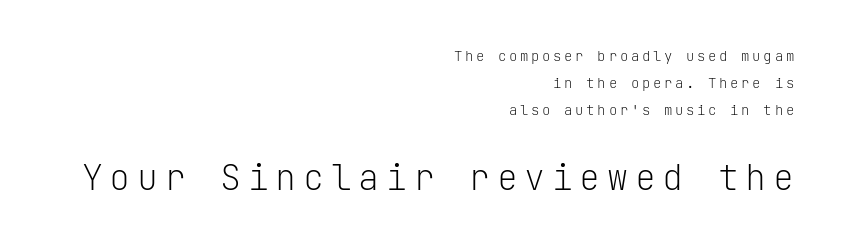
Q: Is the text bold? A: No.
Q: Is the text italic (slanted)? A: No, it is upright.
Q: Is the typeface a serif or a sans-serif typeface? A: Sans-serif.
Q: Is the text underlined? A: No.
Q: How is the paragraph aligned? A: Right-aligned.
Q: Is the spacing between lines tight, normal or loose? A: Loose.
Q: Which block of text is set in a larger size, the first (top) or the second (bottom)? A: The second (bottom) one.
Q: Width (condensed, normal, or wide)? A: Normal.
Q: Stroke contrast? A: Low.
Q: x-height? A: Medium.
Q: Monospaced? A: Yes.
